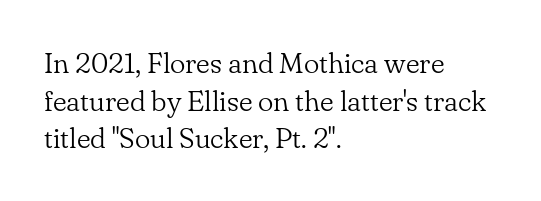
Q: Is the text bold? A: No.
Q: Is the text italic (slanted)? A: No, it is upright.
Q: Is the typeface a serif or a sans-serif typeface? A: Serif.
Q: Is the text underlined? A: No.
Q: How is the paragraph aligned? A: Left-aligned.
Q: Is the spacing between letters normal or unusually wide? A: Normal.
Q: Is the spacing between lines tight, normal or loose? A: Normal.
Q: Width (condensed, normal, or wide)? A: Normal.
Q: Stroke contrast? A: Low.
Q: x-height? A: Small.
Q: Monospaced? A: No.
